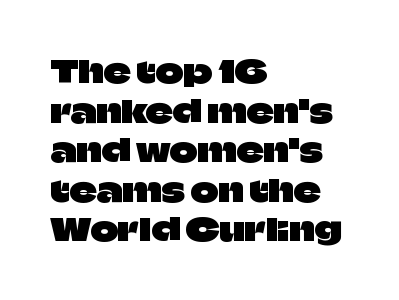
Successive baselines arrive at the customary interval. Font category for this specimen: sans-serif. Short note: letters normally spaced. Note the varied advance widths — an 'i' is clearly narrower than an 'm'.
